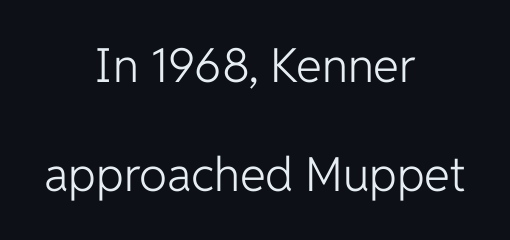
The image shows 47 px light sans-serif type, upright; set centered, loose line spacing (2.32x), normal letter spacing, not underlined; low stroke contrast and a medium x-height.
